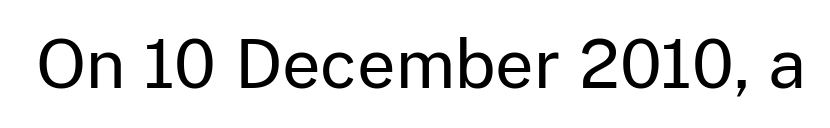
{"serif": "no", "italic": "no", "bold": "no", "weight": "regular", "width": "normal", "stroke_contrast": "low", "x_height": "medium", "monospaced": "no", "underline": "no", "letter_spacing": "normal", "letter_spacing_em": 0.0, "glyph_px": 67}
